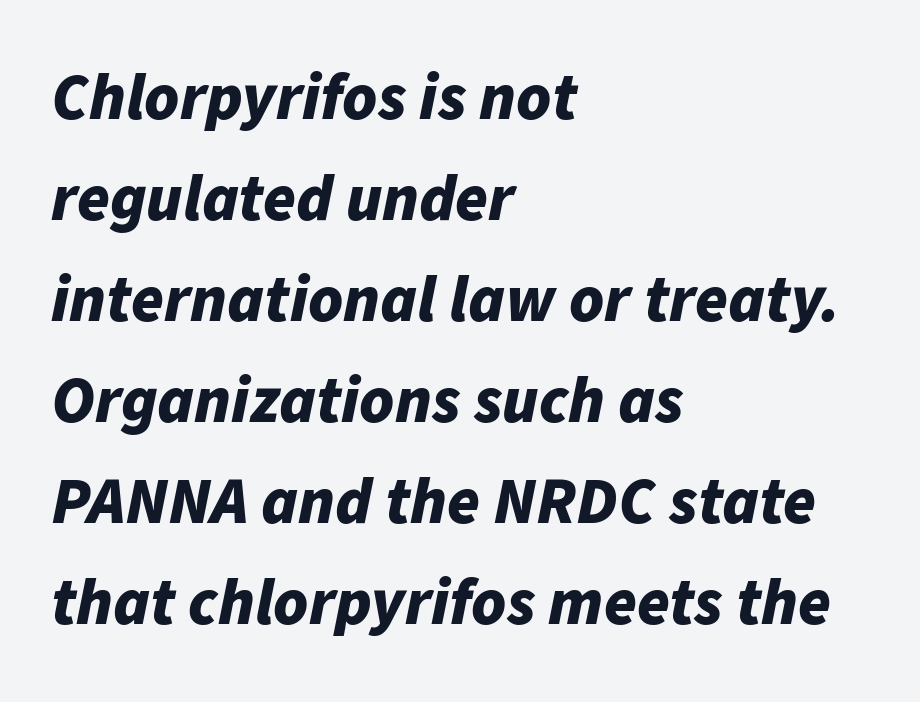
Think of a printed novel: that variable character pitch is what you see here. Students, observe: this is what conventionally led text looks like. These lines are set flush left with a ragged right edge. The font is running at its bold setting. Underlining? Definitely not there.
